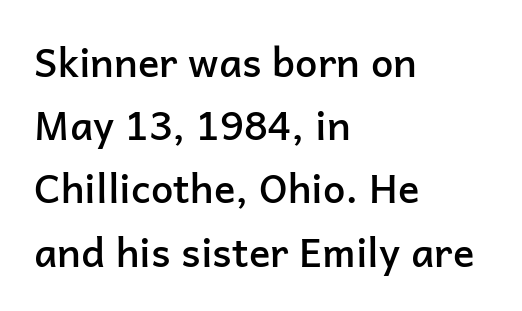
The image shows 40 px semibold sans-serif type, upright; set left-aligned, normal line spacing (1.58x), normal letter spacing, not underlined; low stroke contrast and a medium x-height.
